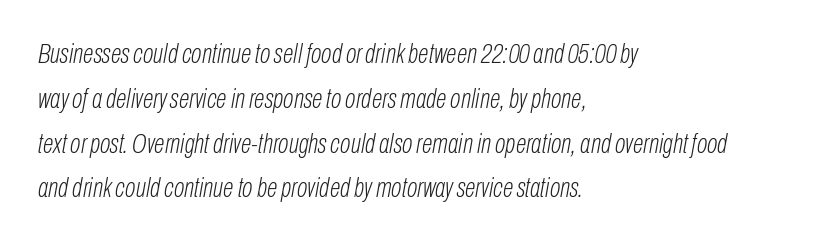
{"italic": "yes", "lean": "right", "slant_degrees": 10, "bold": "no", "weight": "light", "width": "condensed", "stroke_contrast": "low", "x_height": "medium", "monospaced": "no", "underline": "no", "align": "left", "line_spacing": "normal", "line_spacing_ratio": 1.6, "letter_spacing": "normal", "letter_spacing_em": 0.0, "glyph_px": 28}
